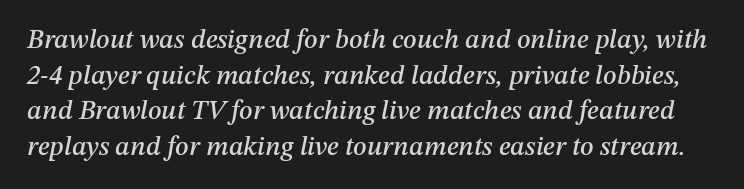
{"italic": "yes", "lean": "right", "slant_degrees": 12, "underline": "no", "line_spacing": "normal", "line_spacing_ratio": 1.32, "letter_spacing": "normal", "letter_spacing_em": 0.0, "glyph_px": 27}
